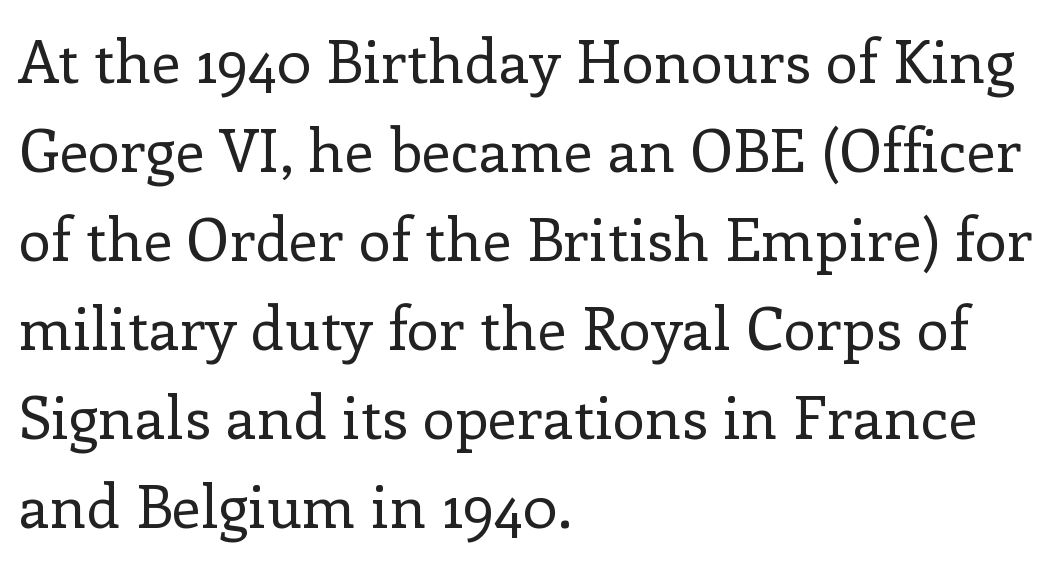
{"serif": "yes", "italic": "no", "bold": "no", "weight": "regular", "width": "normal", "stroke_contrast": "low", "x_height": "medium", "monospaced": "no", "underline": "no", "align": "left", "line_spacing": "normal", "line_spacing_ratio": 1.51, "letter_spacing": "normal", "letter_spacing_em": 0.0, "glyph_px": 59}
